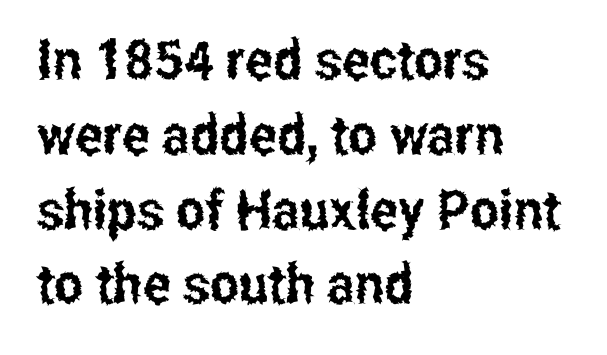
{"serif": "no", "italic": "no", "width": "condensed", "stroke_contrast": "low", "x_height": "medium", "monospaced": "no", "underline": "no", "align": "left", "line_spacing": "normal", "line_spacing_ratio": 1.36, "letter_spacing": "normal", "letter_spacing_em": 0.0, "glyph_px": 55}
